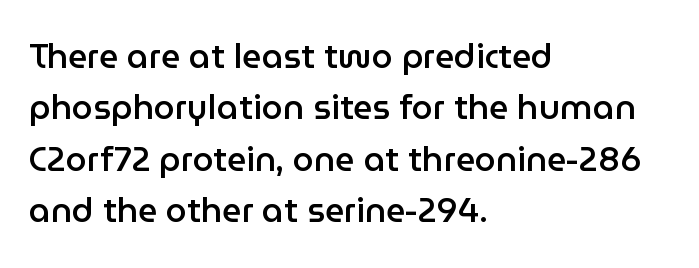
You could not count columns in this text — the font is proportionally spaced. The foot of each line stays bare and open. Inter-character spacing is left at the font's built-in metrics. Style check: upright. These words are printed semibold, heavier than regular yet not bold. A typesetter would call this leading conventional body-copy spacing.
